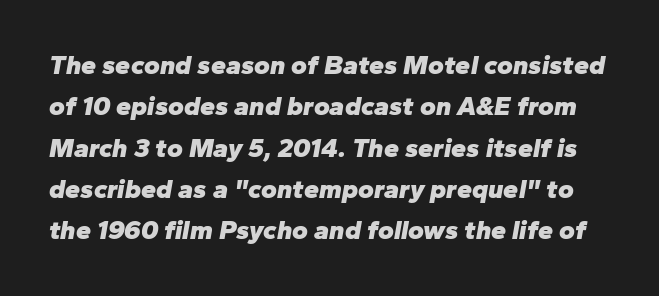
Q: Is the text bold? A: Yes.
Q: Is the text italic (slanted)? A: Yes, it leans right by about 10 degrees.
Q: Is the text underlined? A: No.
Q: Is the spacing between letters normal or unusually wide? A: Normal.
Q: Is the spacing between lines tight, normal or loose? A: Normal.
